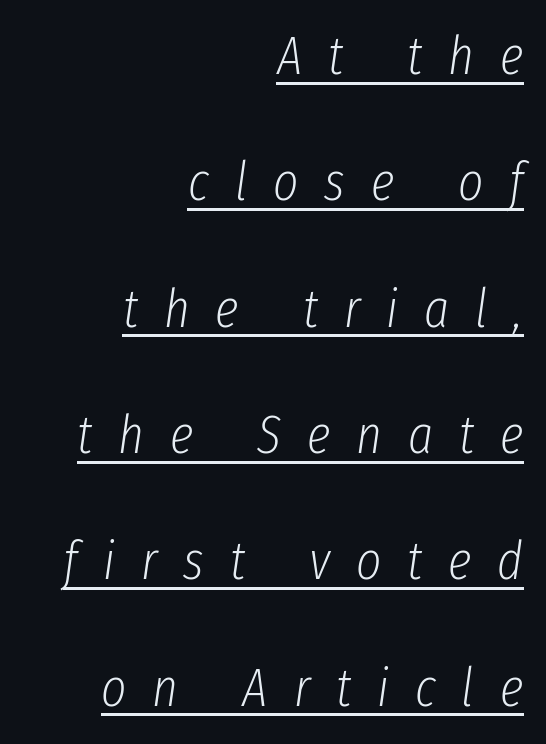
{"italic": "yes", "lean": "right", "slant_degrees": 8, "bold": "no", "weight": "light", "width": "condensed", "stroke_contrast": "low", "x_height": "medium", "monospaced": "no", "underline": "yes", "align": "right", "line_spacing": "loose", "line_spacing_ratio": 2.34, "letter_spacing": "wide", "letter_spacing_em": 0.48, "glyph_px": 54}
